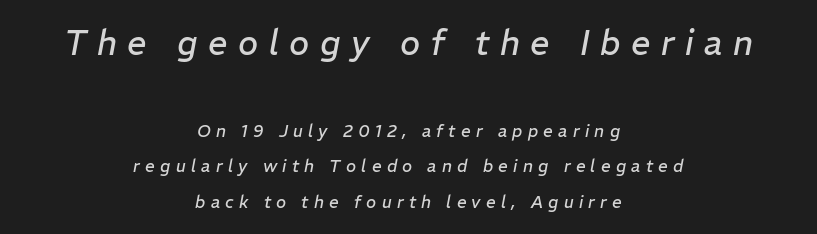
The image shows 34 px regular-weight type, italic (leaning right); set centered, loose line spacing (2.1x), unusually wide letter spacing (+0.31 em), not underlined; the first (top) block is 2.0x larger; low stroke contrast and a medium x-height.
